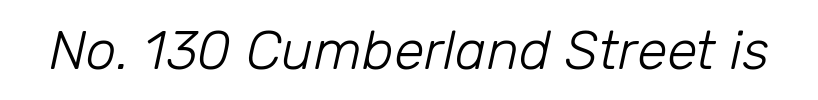
Looks like regular typesetting: each glyph gets only the width it needs. Beneath every word, the page is bare. A typesetter would call this zero additional tracking. Vertical stems look standard width or narrower in stroke.
